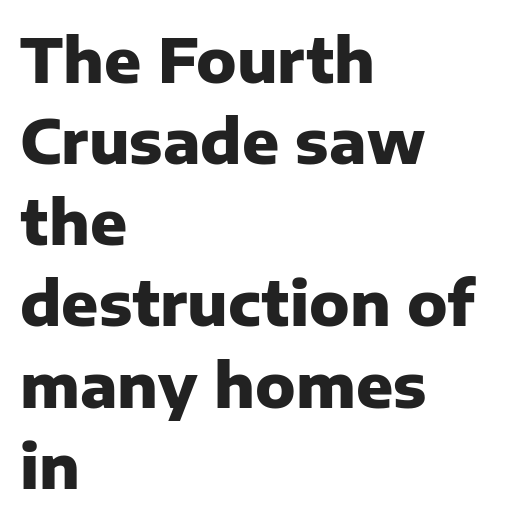
Q: Is the text bold? A: Yes.
Q: Is the text italic (slanted)? A: No, it is upright.
Q: Is the typeface a serif or a sans-serif typeface? A: Sans-serif.
Q: Is the text underlined? A: No.
Q: How is the paragraph aligned? A: Left-aligned.
Q: Is the spacing between letters normal or unusually wide? A: Normal.
Q: Is the spacing between lines tight, normal or loose? A: Normal.
Q: Width (condensed, normal, or wide)? A: Normal.
Q: Stroke contrast? A: Low.
Q: x-height? A: Medium.
Q: Monospaced? A: No.
